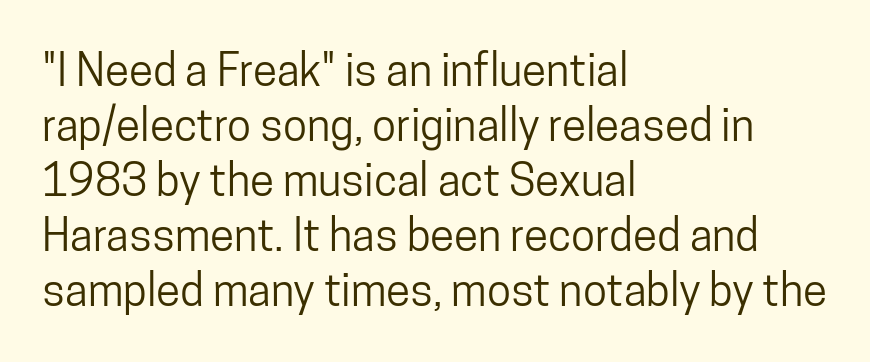
Q: Is the text italic (slanted)? A: No, it is upright.
Q: Is the typeface a serif or a sans-serif typeface? A: Sans-serif.
Q: Is the text underlined? A: No.
Q: How is the paragraph aligned? A: Left-aligned.
Q: Is the spacing between letters normal or unusually wide? A: Normal.
Q: Is the spacing between lines tight, normal or loose? A: Normal.
Q: Width (condensed, normal, or wide)? A: Condensed.
Q: Stroke contrast? A: Low.
Q: x-height? A: Medium.
Q: Monospaced? A: No.
